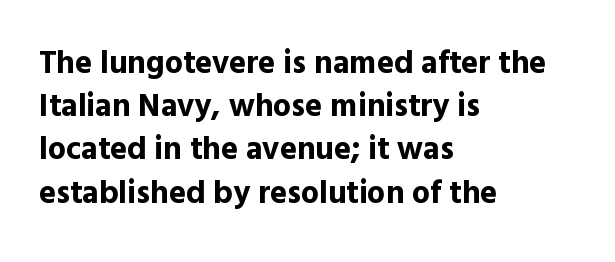
{"serif": "no", "italic": "no", "bold": "yes", "weight": "bold", "width": "normal", "x_height": "medium", "monospaced": "no", "underline": "no", "align": "left", "line_spacing": "normal", "line_spacing_ratio": 1.35, "letter_spacing": "normal", "letter_spacing_em": 0.0, "glyph_px": 32}
